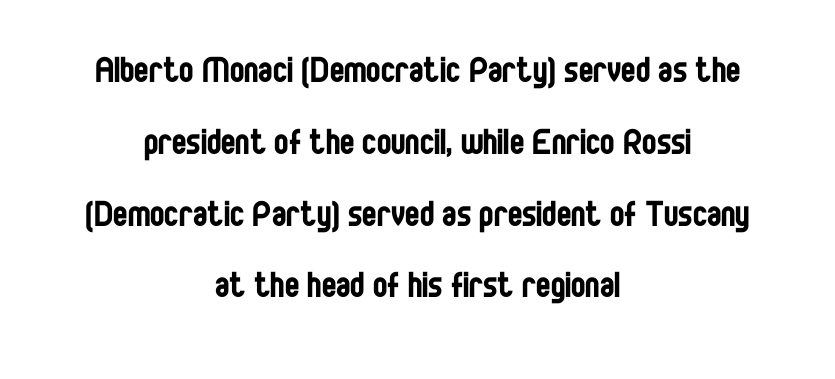
Q: Is the text bold? A: No.
Q: Is the text italic (slanted)? A: No, it is upright.
Q: Is the typeface a serif or a sans-serif typeface? A: Sans-serif.
Q: Is the text underlined? A: No.
Q: How is the paragraph aligned? A: Centered.
Q: Is the spacing between letters normal or unusually wide? A: Normal.
Q: Is the spacing between lines tight, normal or loose? A: Normal.
Q: Width (condensed, normal, or wide)? A: Condensed.
Q: Stroke contrast? A: Low.
Q: x-height? A: Large.
Q: Monospaced? A: No.
